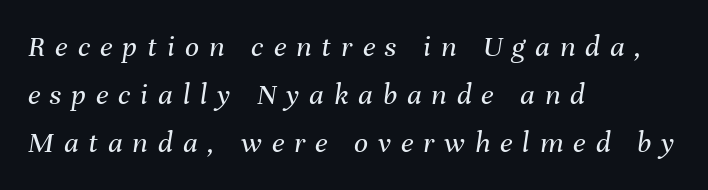
The image shows 31 px regular-weight type, italic (leaning right); set left-aligned, normal line spacing (1.55x), unusually wide letter spacing (+0.32 em), not underlined; medium stroke contrast and a medium x-height.
